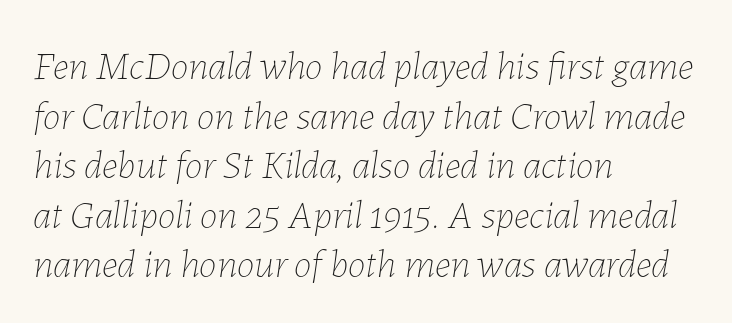
Q: Is the text bold? A: No.
Q: Is the text italic (slanted)? A: Yes, it leans right by about 7 degrees.
Q: Is the text underlined? A: No.
Q: How is the paragraph aligned? A: Left-aligned.
Q: Is the spacing between letters normal or unusually wide? A: Normal.
Q: Width (condensed, normal, or wide)? A: Normal.
Q: Stroke contrast? A: Low.
Q: x-height? A: Medium.
Q: Monospaced? A: No.
